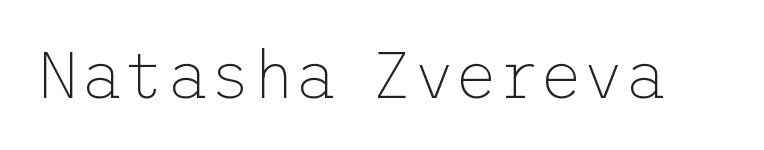
Ordinary non-slanted type is in use. These glyphs show unthickened strokes, regular width or finer. Just letters on the line, the space beneath them empty. The characters display no serif detailing; their extremities are plain.
